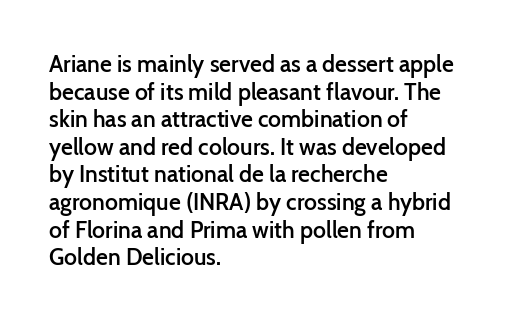
The image shows 23 px text type, upright; set left-aligned, line spacing 1.2x, normal letter spacing, not underlined.
